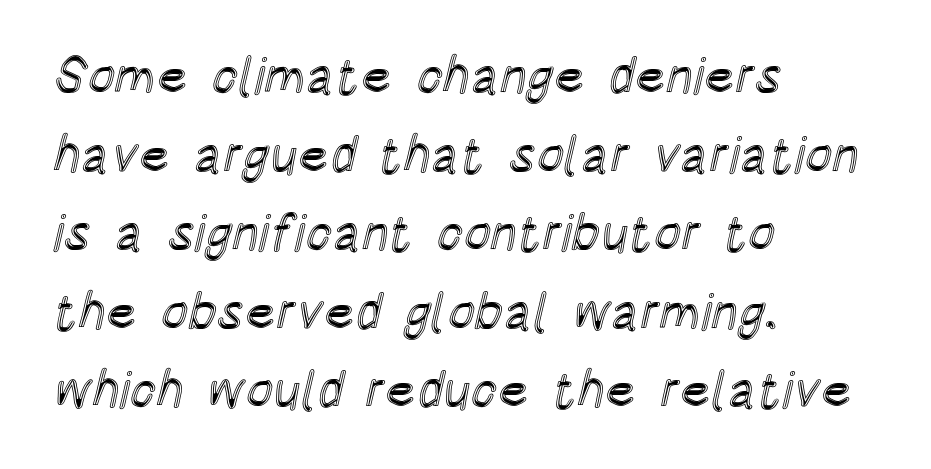
The image shows 51 px condensed type; set left-aligned, normal line spacing (1.54x), normal letter spacing, not underlined; a large x-height.
